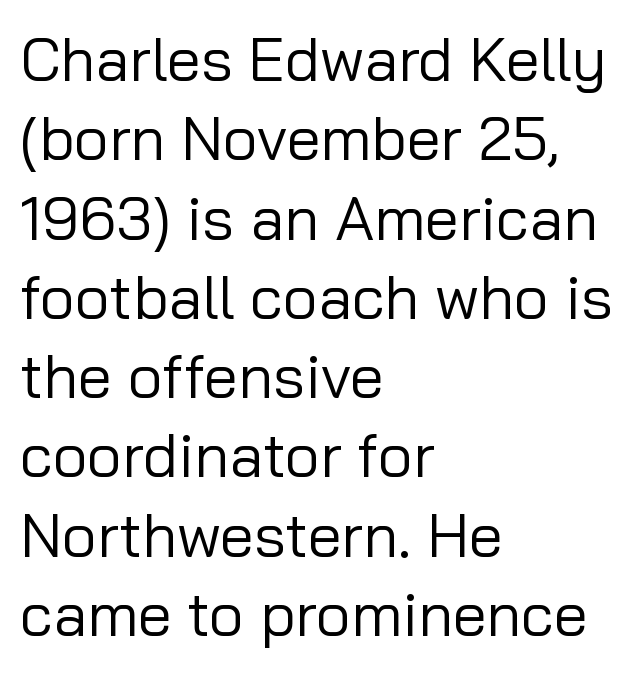
Underlining? Definitely not there. Spacing verdict: proportional, widths tailored to each character. Typographically, this falls in the sans-serif category. No italicization has been applied; the sample stays upright. Line starts are locked; line ends wander.
